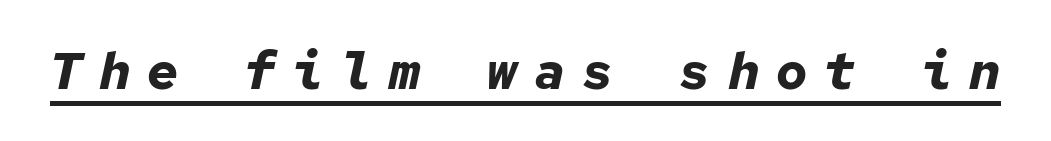
{"italic": "yes", "lean": "right", "slant_degrees": 12, "bold": "yes", "weight": "bold", "width": "normal", "stroke_contrast": "low", "x_height": "medium", "monospaced": "yes", "underline": "yes", "letter_spacing": "wide", "letter_spacing_em": 0.33, "glyph_px": 52}
